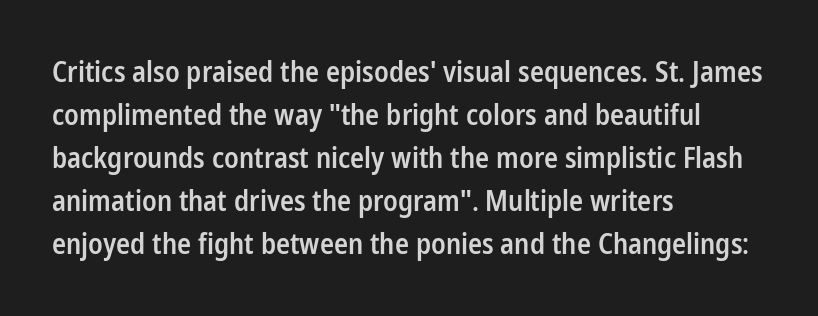
The image shows 28 px semibold, condensed sans-serif type, upright; set left-aligned, normal line spacing (1.54x), normal letter spacing, not underlined; low stroke contrast and a medium x-height.
